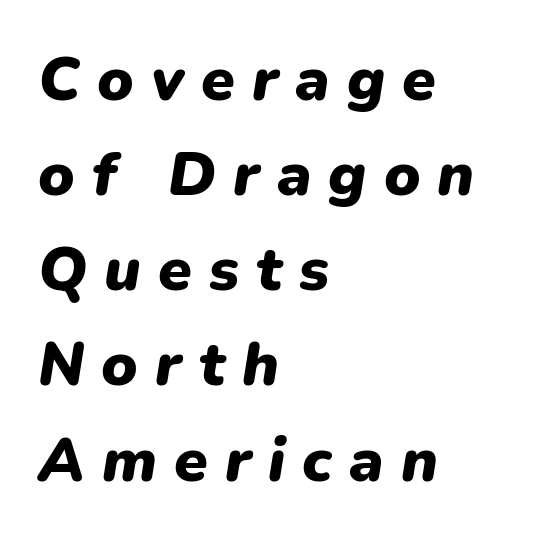
{"italic": "yes", "lean": "right", "slant_degrees": 9, "bold": "yes", "weight": "heavy", "width": "normal", "stroke_contrast": "low", "x_height": "medium", "monospaced": "no", "underline": "no", "align": "left", "line_spacing": "normal", "line_spacing_ratio": 1.56, "letter_spacing": "wide", "letter_spacing_em": 0.28, "glyph_px": 61}
